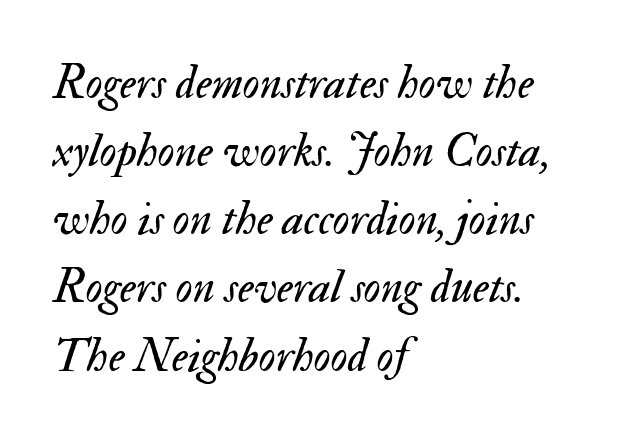
{"italic": "yes", "lean": "right", "slant_degrees": 17, "bold": "no", "weight": "regular", "width": "normal", "stroke_contrast": "medium", "x_height": "small", "monospaced": "no", "underline": "no", "align": "left", "line_spacing": "normal", "line_spacing_ratio": 1.45, "letter_spacing": "normal", "letter_spacing_em": 0.0, "glyph_px": 47}
